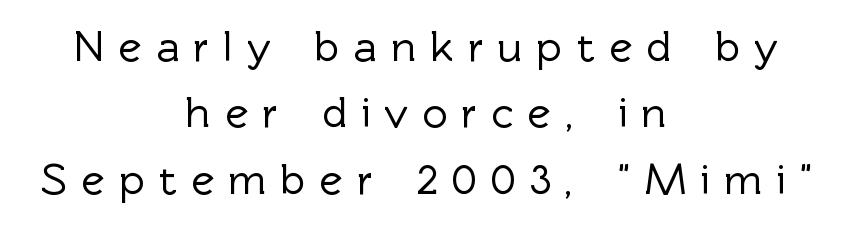
The image shows 44 px sans-serif type, upright; set centered, normal line spacing (1.51x), unusually wide letter spacing (+0.32 em), not underlined; a medium x-height.
